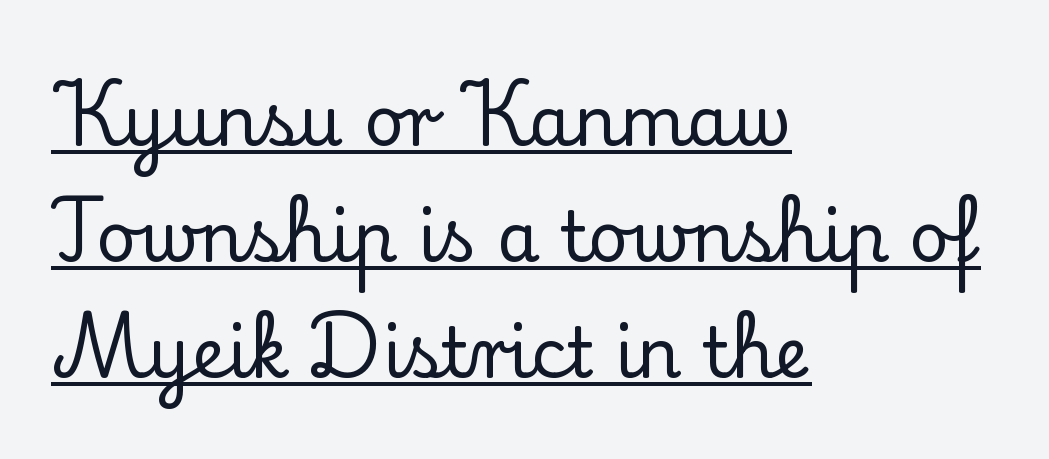
The letters advance in unequal steps, a hallmark of proportional type. Unlike italic type, these characters show no tilt at all. Short and long lines alike share a common starting point at left. Default kerning and tracking; the words read as compact shapes.
